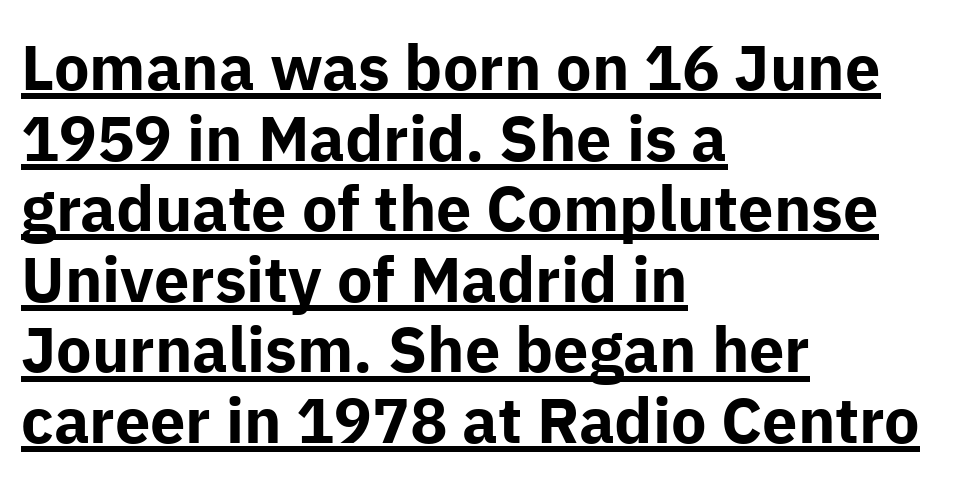
Q: Is the text bold? A: Yes.
Q: Is the text italic (slanted)? A: No, it is upright.
Q: Is the typeface a serif or a sans-serif typeface? A: Sans-serif.
Q: Is the text underlined? A: Yes.
Q: How is the paragraph aligned? A: Left-aligned.
Q: Is the spacing between letters normal or unusually wide? A: Normal.
Q: Is the spacing between lines tight, normal or loose? A: Tight.
Q: Width (condensed, normal, or wide)? A: Normal.
Q: Stroke contrast? A: Low.
Q: x-height? A: Medium.
Q: Monospaced? A: No.
